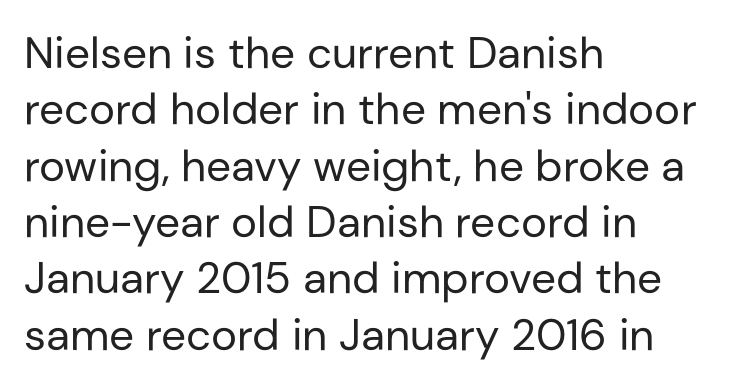
{"serif": "no", "italic": "no", "bold": "no", "weight": "regular", "width": "normal", "stroke_contrast": "low", "x_height": "medium", "monospaced": "no", "underline": "no", "align": "left", "line_spacing": "normal", "line_spacing_ratio": 1.28, "letter_spacing": "normal", "letter_spacing_em": 0.0, "glyph_px": 44}
